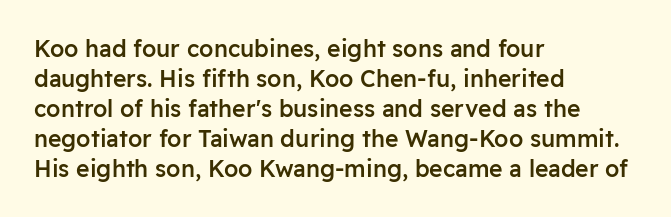
Letter spacing: default. Unlike italic type, these characters show no tilt at all. Look at the stroke-to-counter ratio: somewhat heavy, a semibold. Layout note: lines flush left.
